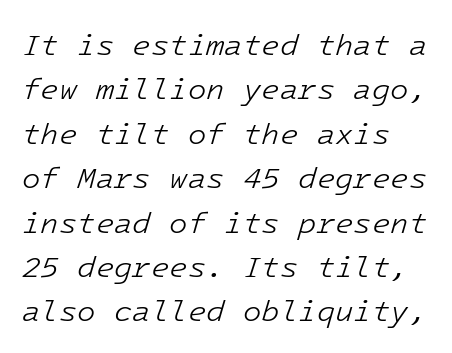
{"italic": "yes", "lean": "right", "slant_degrees": 16, "bold": "no", "weight": "light", "width": "normal", "stroke_contrast": "low", "x_height": "medium", "underline": "no", "line_spacing": "normal", "line_spacing_ratio": 1.48, "letter_spacing": "normal", "letter_spacing_em": 0.0, "glyph_px": 30}
